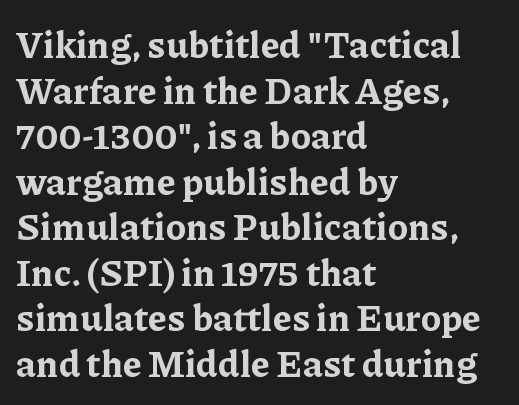
{"serif": "yes", "italic": "no", "bold": "yes", "weight": "bold", "width": "normal", "stroke_contrast": "low", "x_height": "medium", "monospaced": "no", "underline": "no", "align": "left", "line_spacing_ratio": 1.23, "letter_spacing": "normal", "letter_spacing_em": 0.0, "glyph_px": 37}
